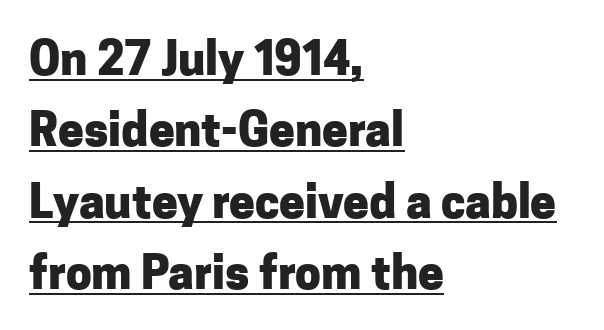
Q: Is the text bold? A: Yes.
Q: Is the text italic (slanted)? A: No, it is upright.
Q: Is the typeface a serif or a sans-serif typeface? A: Sans-serif.
Q: Is the text underlined? A: Yes.
Q: How is the paragraph aligned? A: Left-aligned.
Q: Is the spacing between letters normal or unusually wide? A: Normal.
Q: Is the spacing between lines tight, normal or loose? A: Normal.
Q: Width (condensed, normal, or wide)? A: Normal.
Q: Stroke contrast? A: Low.
Q: x-height? A: Medium.
Q: Monospaced? A: No.
